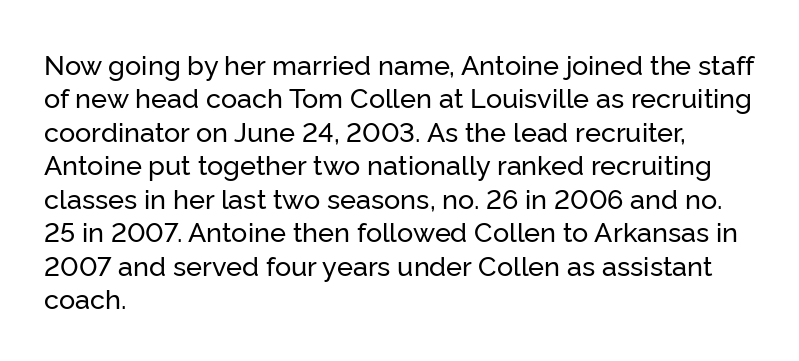
The specimen reads as upright at a glance. The words here are not underlined. Horizontal alignment here is leftward, the default for most running prose. The gaps between neighbouring characters are ordinary and unremarkable.
